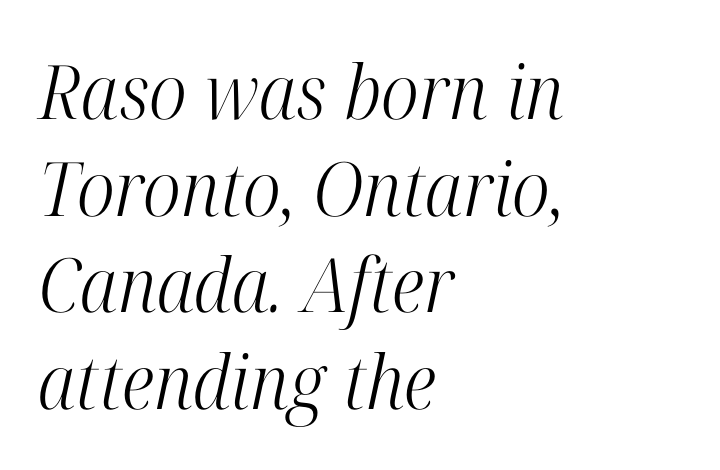
These lines are set flush left with a ragged right edge. An italicized treatment has been applied to the whole sample. Is this a fixed-width face? No — the glyphs have proportional, varying widths. A typesetter would call this zero additional tracking. The baseline area is clear. Is this a heavy cut? Hardly; it is regular or lighter.
